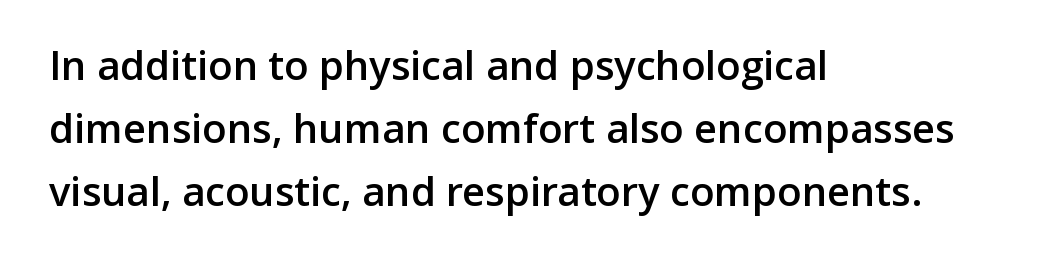
Alignment: flush left. Has an underline been added? It has not. The letterforms sit shoulder to shoulder at normal distance. Spacing verdict: proportional, widths tailored to each character. Reading down the column, the eye jumps a familiar distance to each next line. The type sits square on the baseline with zero lean.
